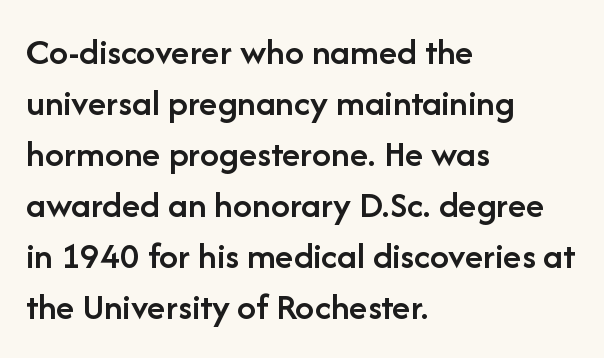
{"serif": "no", "italic": "no", "bold": "semi", "weight": "semibold", "width": "normal", "stroke_contrast": "low", "x_height": "medium", "monospaced": "no", "underline": "no", "align": "left", "line_spacing": "normal", "line_spacing_ratio": 1.34, "letter_spacing": "normal", "letter_spacing_em": 0.0, "glyph_px": 38}
